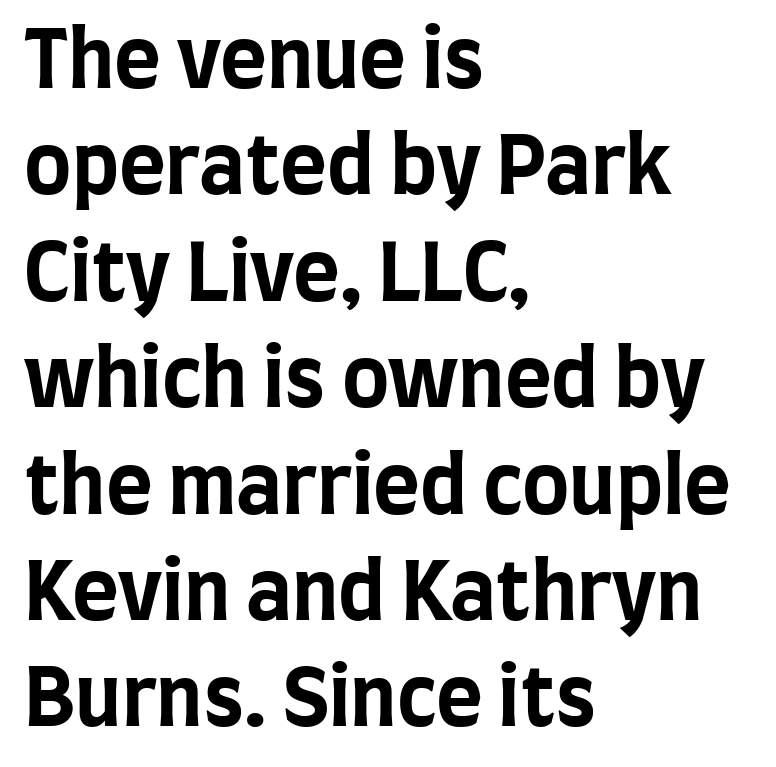
Reading down the column, the eye jumps a familiar distance to each next line. The typography opts for an upright posture over an oblique one. Classification — sans serif. Left-aligned paragraph, ragged on the right.
